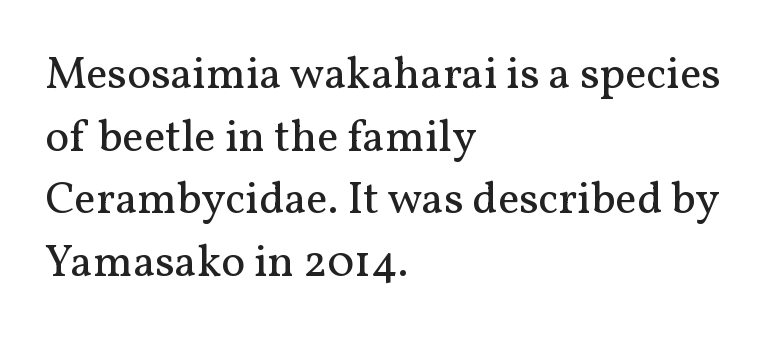
Quick note: underline off. Each letter's strokes conclude with small projecting serifs. Honestly, the row spacing looks completely unremarkable. Characters follow at the spacing the type designer built in. These glyphs show unthickened strokes, regular width or finer.
